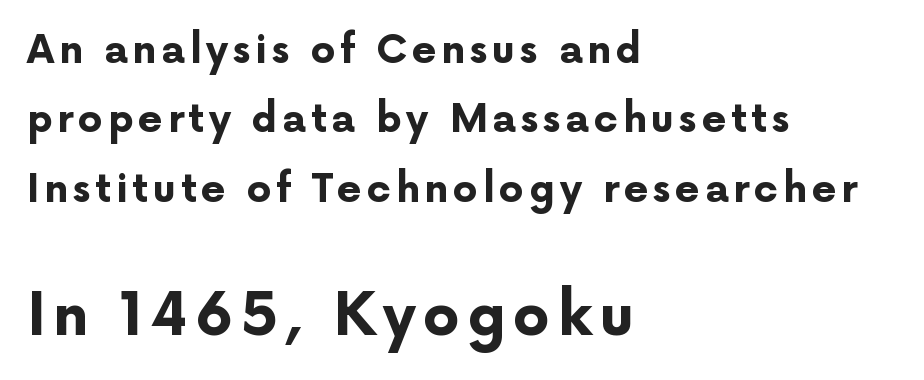
Q: Is the text bold? A: Yes.
Q: Is the text italic (slanted)? A: No, it is upright.
Q: Is the typeface a serif or a sans-serif typeface? A: Sans-serif.
Q: Is the text underlined? A: No.
Q: How is the paragraph aligned? A: Left-aligned.
Q: Which block of text is set in a larger size, the first (top) or the second (bottom)? A: The second (bottom) one.
Q: Width (condensed, normal, or wide)? A: Normal.
Q: Stroke contrast? A: Low.
Q: x-height? A: Medium.
Q: Monospaced? A: No.
